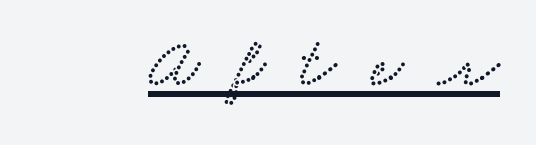
The image shows 70 px wide serif type; set unusually wide letter spacing (+0.5 em), underlined; low stroke contrast and a small x-height.
